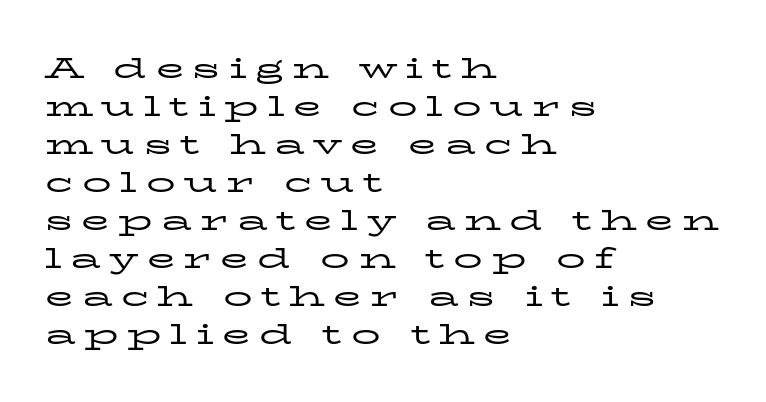
The image shows 29 px regular-weight, wide serif type, upright; set left-aligned, normal line spacing (1.31x), unusually wide letter spacing (+0.29 em), not underlined; low stroke contrast and a medium x-height.
